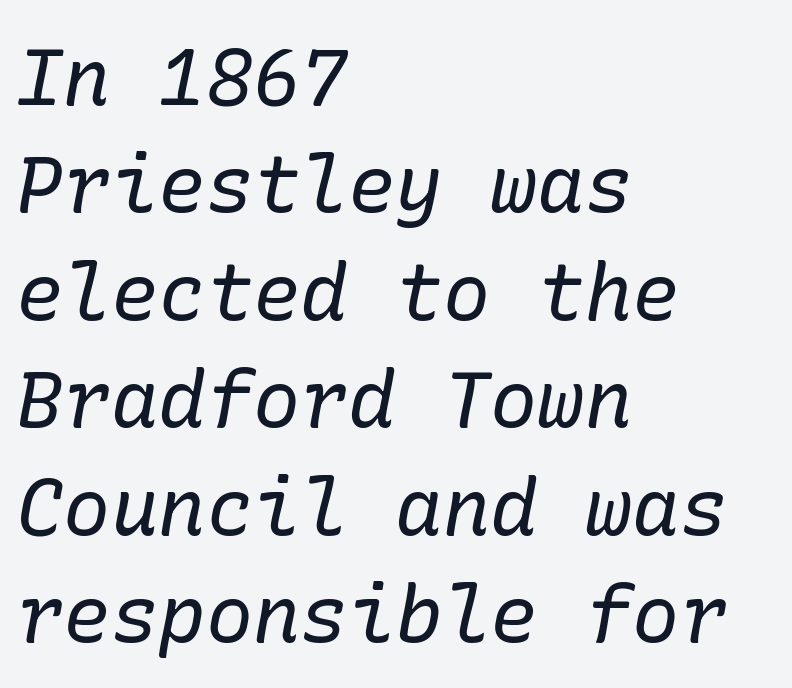
Q: Is the text bold? A: No.
Q: Is the text italic (slanted)? A: Yes, it leans right by about 10 degrees.
Q: Is the typeface a serif or a sans-serif typeface? A: Sans-serif.
Q: Is the text underlined? A: No.
Q: How is the paragraph aligned? A: Left-aligned.
Q: Is the spacing between letters normal or unusually wide? A: Normal.
Q: Is the spacing between lines tight, normal or loose? A: Normal.
Q: Width (condensed, normal, or wide)? A: Normal.
Q: Stroke contrast? A: Low.
Q: x-height? A: Medium.
